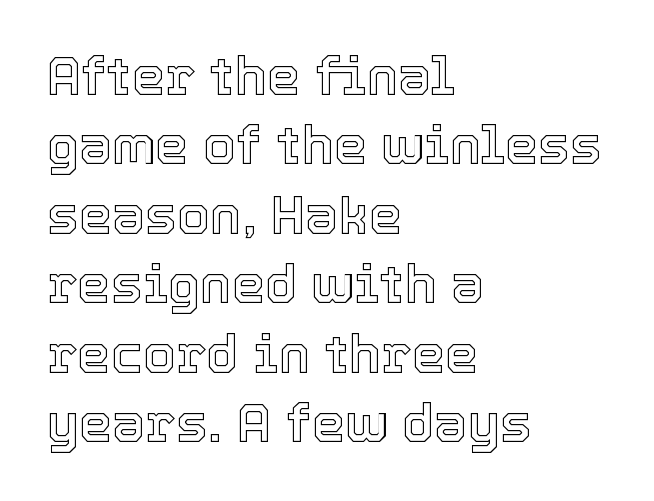
Q: Is the text italic (slanted)? A: No, it is upright.
Q: Is the text underlined? A: No.
Q: How is the paragraph aligned? A: Left-aligned.
Q: Is the spacing between letters normal or unusually wide? A: Normal.
Q: Is the spacing between lines tight, normal or loose? A: Normal.
Q: Width (condensed, normal, or wide)? A: Normal.
Q: x-height? A: Medium.
Q: Monospaced? A: No.
